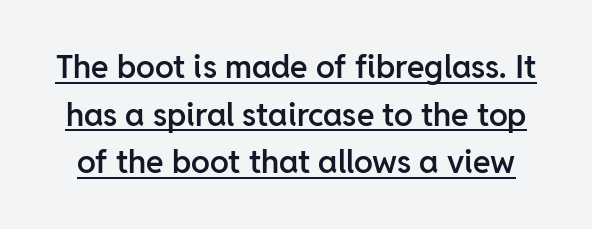
These lines sit exactly where default settings would place them. Italic? Not at all — the glyphs are vertical. These lines carry some extra weight — a demibold, not a full bold. You could call the tracking neutral — neither tight nor loose. These lines are rendered in a variable-pitch font. Is this a sans? Yes — the strokes have no serifs.
